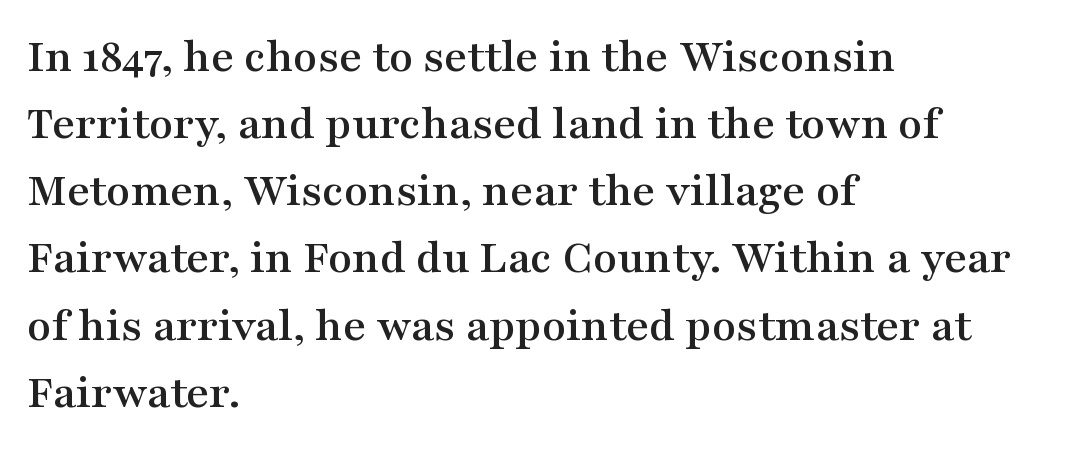
Q: Is the text italic (slanted)? A: No, it is upright.
Q: Is the typeface a serif or a sans-serif typeface? A: Serif.
Q: Is the text underlined? A: No.
Q: How is the paragraph aligned? A: Left-aligned.
Q: Is the spacing between letters normal or unusually wide? A: Normal.
Q: Is the spacing between lines tight, normal or loose? A: Normal.
Q: Width (condensed, normal, or wide)? A: Wide.
Q: Stroke contrast? A: Medium.
Q: x-height? A: Medium.
Q: Monospaced? A: No.
